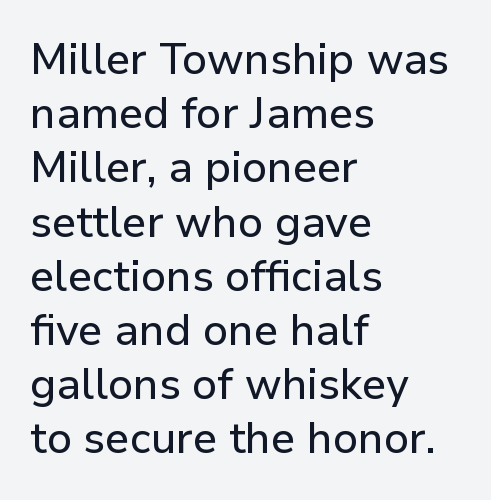
If you drew a ruler down the left edge, every line would touch it. The strip under each line holds only bare page. Think of a printed novel: that variable character pitch is what you see here. Characters remain perfectly vertical along every line.
